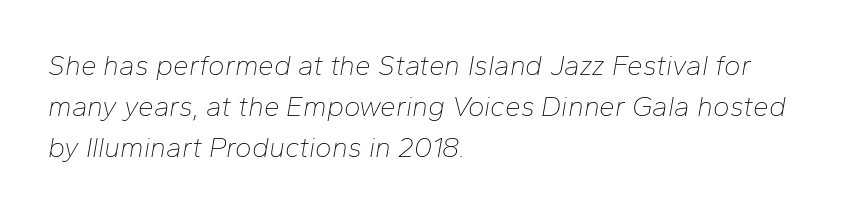
Q: Is the text bold? A: No.
Q: Is the text italic (slanted)? A: Yes, it leans right by about 10 degrees.
Q: Is the text underlined? A: No.
Q: How is the paragraph aligned? A: Left-aligned.
Q: Is the spacing between letters normal or unusually wide? A: Normal.
Q: Is the spacing between lines tight, normal or loose? A: Normal.
Q: Width (condensed, normal, or wide)? A: Normal.
Q: Stroke contrast? A: Low.
Q: x-height? A: Medium.
Q: Monospaced? A: No.
